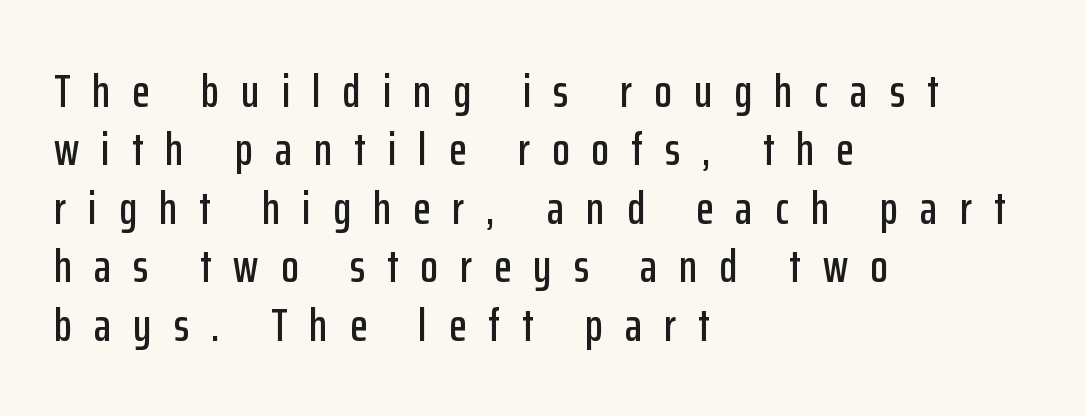
Q: Is the text italic (slanted)? A: No, it is upright.
Q: Is the typeface a serif or a sans-serif typeface? A: Sans-serif.
Q: Is the text underlined? A: No.
Q: How is the paragraph aligned? A: Left-aligned.
Q: Is the spacing between letters normal or unusually wide? A: Unusually wide.
Q: Is the spacing between lines tight, normal or loose? A: Normal.
Q: Width (condensed, normal, or wide)? A: Condensed.
Q: Stroke contrast? A: Low.
Q: x-height? A: Medium.
Q: Monospaced? A: No.
